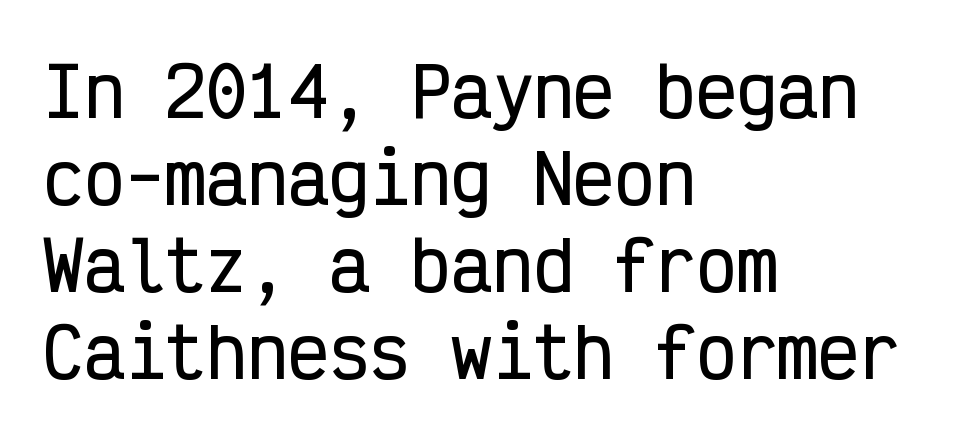
The image shows 68 px condensed sans-serif type, upright, monospaced; set left-aligned, normal line spacing (1.28x), normal letter spacing, not underlined; low stroke contrast and a medium x-height.
